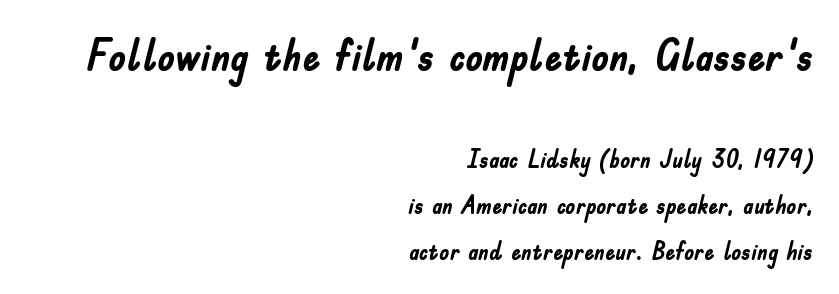
Q: Is the text bold? A: Yes.
Q: Is the text italic (slanted)? A: Yes.
Q: Is the typeface a serif or a sans-serif typeface? A: Sans-serif.
Q: Is the text underlined? A: No.
Q: How is the paragraph aligned? A: Right-aligned.
Q: Is the spacing between letters normal or unusually wide? A: Normal.
Q: Which block of text is set in a larger size, the first (top) or the second (bottom)? A: The first (top) one.
Q: Width (condensed, normal, or wide)? A: Condensed.
Q: Stroke contrast? A: Low.
Q: x-height? A: Small.
Q: Monospaced? A: No.
